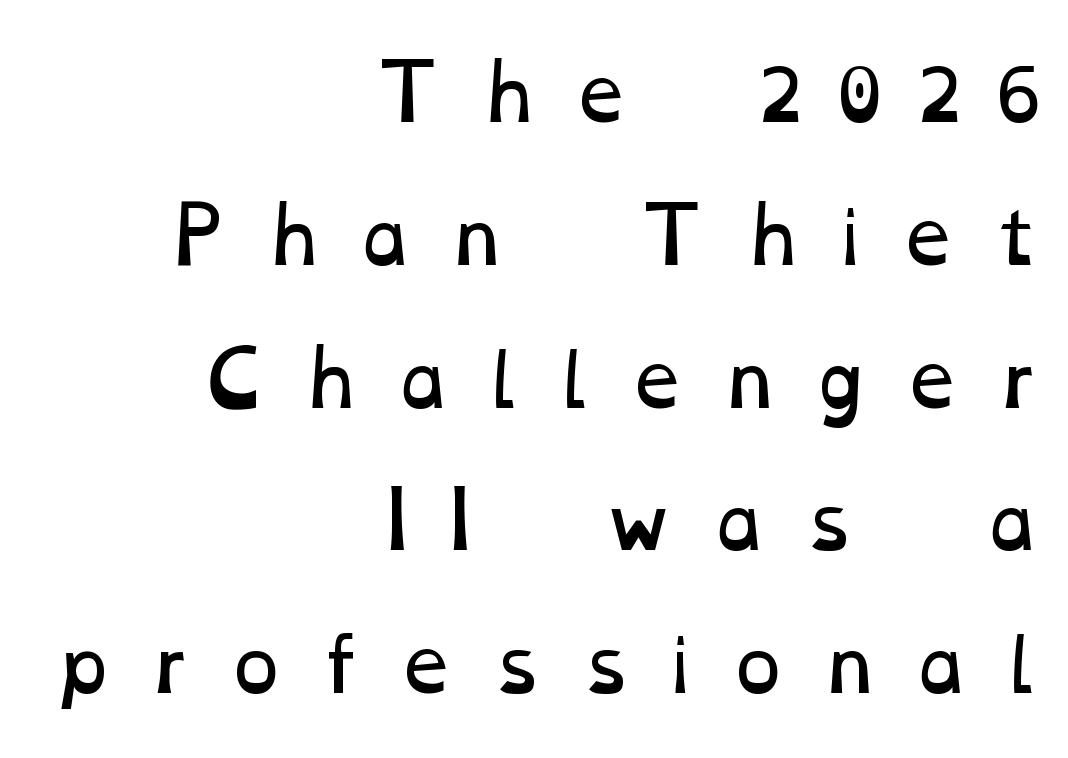
Q: Is the text bold? A: No.
Q: Is the text underlined? A: No.
Q: How is the paragraph aligned? A: Right-aligned.
Q: Is the spacing between letters normal or unusually wide? A: Unusually wide.
Q: Is the spacing between lines tight, normal or loose? A: Loose.
Q: Width (condensed, normal, or wide)? A: Wide.
Q: Stroke contrast? A: Low.
Q: x-height? A: Medium.
Q: Monospaced? A: No.
